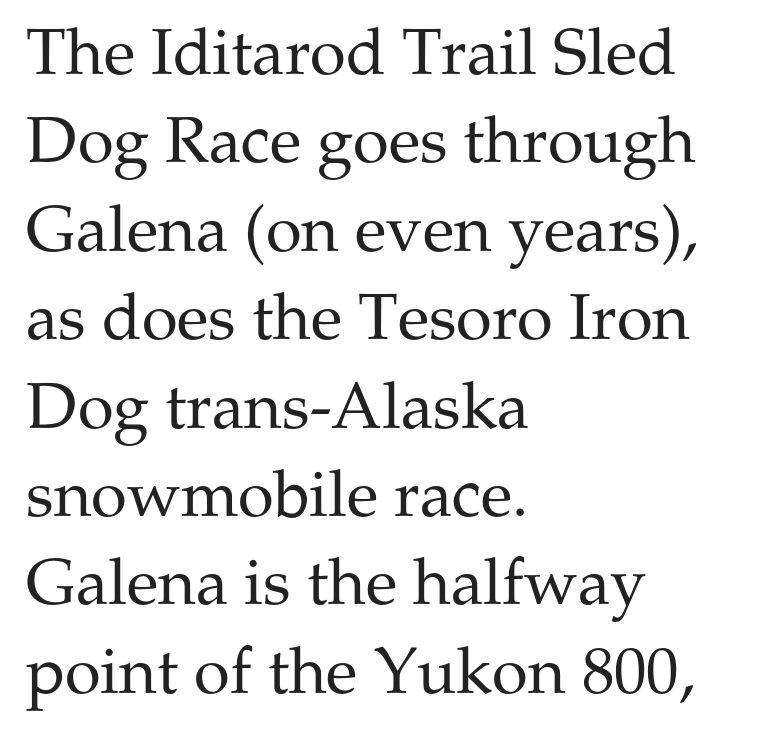
Q: Is the text bold? A: No.
Q: Is the text italic (slanted)? A: No, it is upright.
Q: Is the typeface a serif or a sans-serif typeface? A: Serif.
Q: Is the text underlined? A: No.
Q: How is the paragraph aligned? A: Left-aligned.
Q: Is the spacing between letters normal or unusually wide? A: Normal.
Q: Is the spacing between lines tight, normal or loose? A: Normal.
Q: Width (condensed, normal, or wide)? A: Normal.
Q: Stroke contrast? A: Medium.
Q: x-height? A: Medium.
Q: Monospaced? A: No.
